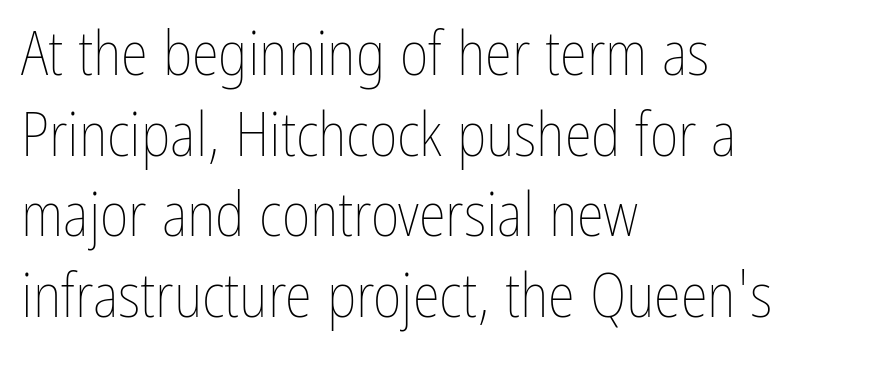
Q: Is the text bold? A: No.
Q: Is the text italic (slanted)? A: No, it is upright.
Q: Is the text underlined? A: No.
Q: How is the paragraph aligned? A: Left-aligned.
Q: Is the spacing between letters normal or unusually wide? A: Normal.
Q: Is the spacing between lines tight, normal or loose? A: Normal.
Q: Width (condensed, normal, or wide)? A: Condensed.
Q: Stroke contrast? A: Low.
Q: x-height? A: Medium.
Q: Monospaced? A: No.
